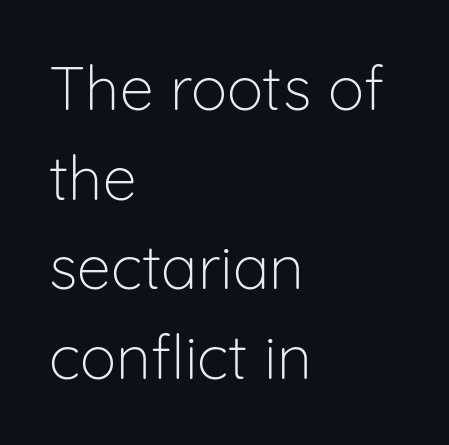
The image shows 61 px light sans-serif type, upright; set left-aligned, normal line spacing (1.47x), normal letter spacing, not underlined; low stroke contrast and a medium x-height.
